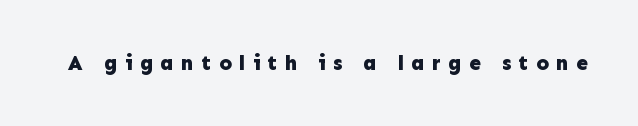
Someone cranked the tracking dial way up on this one. Glance below the letters and you will spot only blank space. The font is running at its bold setting. Upright lettering throughout.
